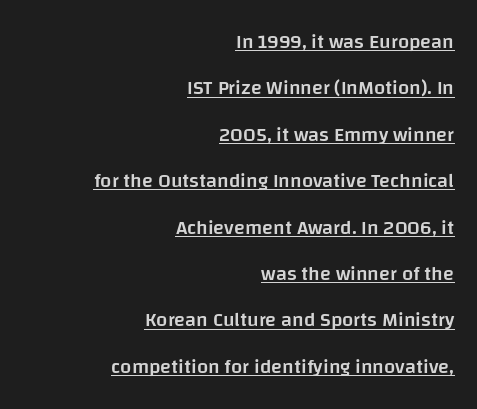
{"italic": "no", "bold": "semi", "underline": "yes", "align": "right", "line_spacing": "loose", "line_spacing_ratio": 2.32, "letter_spacing": "normal", "letter_spacing_em": 0.0, "glyph_px": 20}
